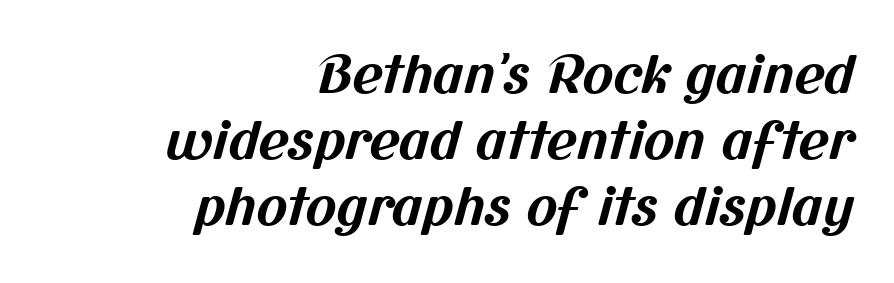
{"serif": "no", "bold": "yes", "weight": "bold", "width": "normal", "stroke_contrast": "medium", "x_height": "medium", "monospaced": "no", "underline": "no", "align": "right", "line_spacing": "normal", "line_spacing_ratio": 1.27, "letter_spacing": "normal", "letter_spacing_em": 0.0, "glyph_px": 52}
